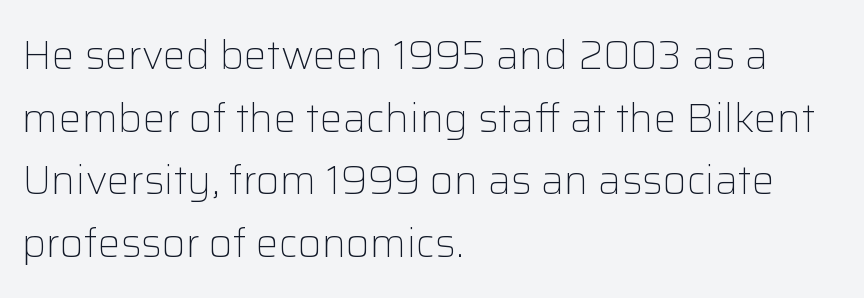
Compared with a centered layout, this one pins lines to the left instead. A sans-serif font was chosen for this passage. Decoration check: the copy has no underline. Looks like regular typesetting: each glyph gets only the width it needs.
